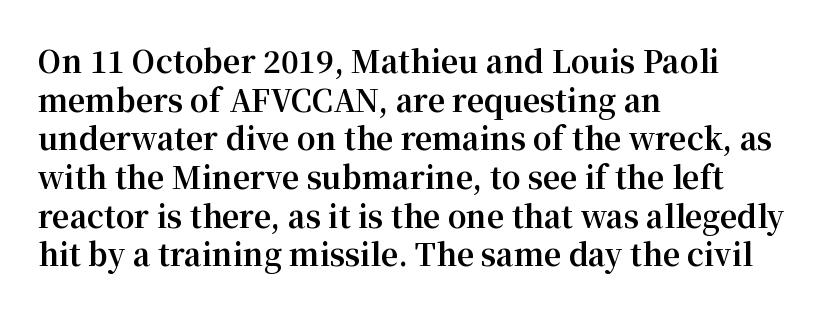
The image shows 30 px bold serif type, upright; set left-aligned, normal line spacing (1.29x), normal letter spacing, not underlined; medium stroke contrast and a medium x-height.
